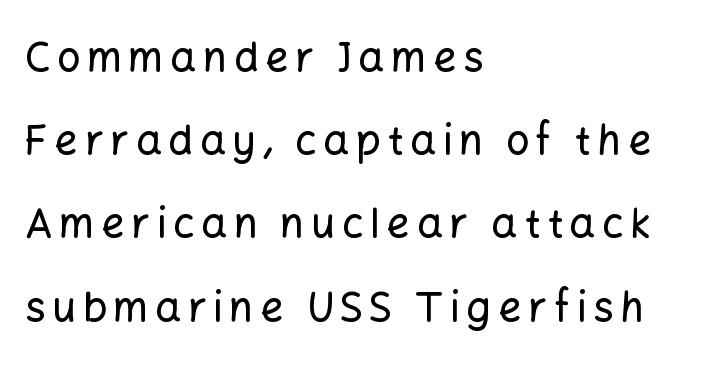
The image shows 41 px sans-serif type, upright; set left-aligned, loose line spacing (2.03x), not underlined; low stroke contrast and a medium x-height.
